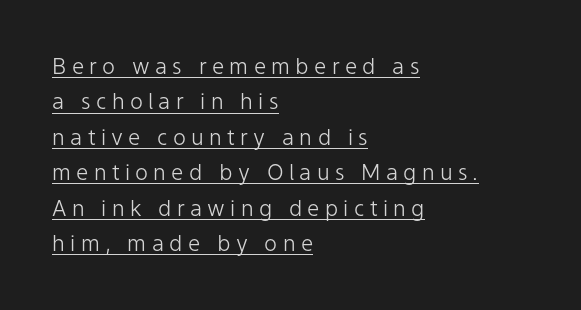
Each word looks stretched out because of the extra space between its letters. The paragraph has a hard left edge and a soft right edge. A rule runs beneath these lines of type. The block of text has a typical density, with ordinary space between rows. Quick note: not italic, upright.
